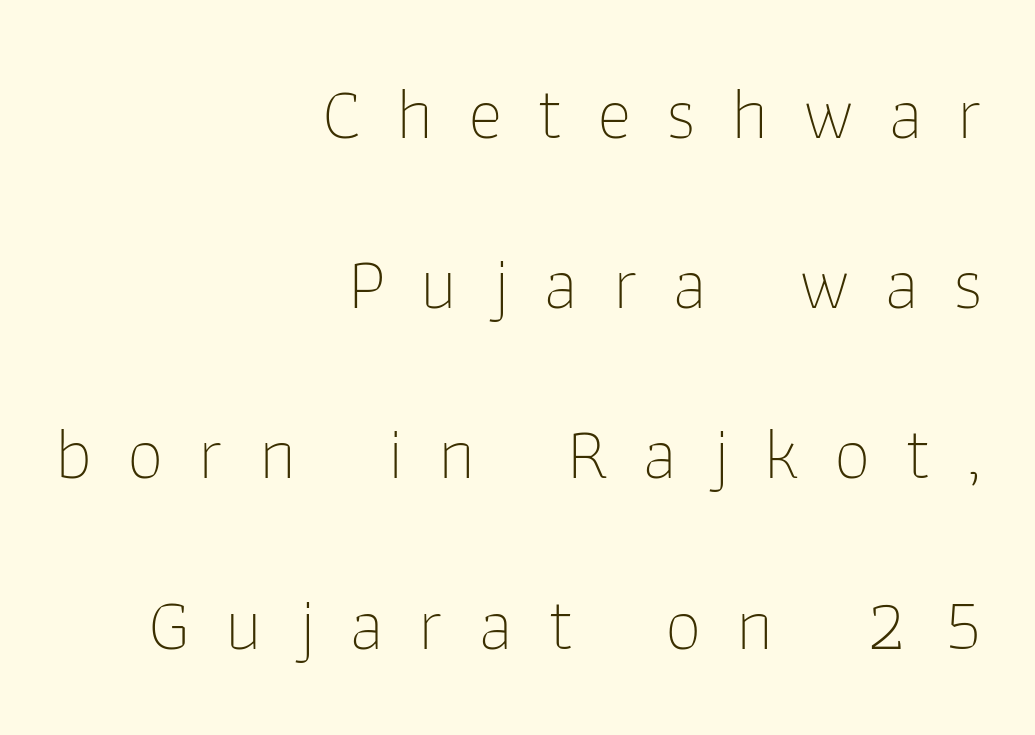
{"serif": "no", "italic": "no", "bold": "no", "weight": "thin", "width": "normal", "stroke_contrast": "low", "x_height": "medium", "monospaced": "no", "underline": "no", "align": "right", "line_spacing": "loose", "line_spacing_ratio": 2.3, "letter_spacing": "wide", "letter_spacing_em": 0.47, "glyph_px": 74}
